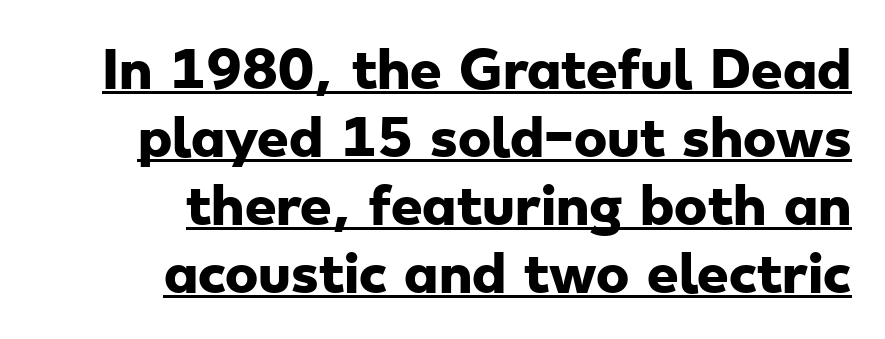
{"serif": "no", "bold": "yes", "weight": "heavy", "width": "wide", "stroke_contrast": "low", "x_height": "small", "monospaced": "no", "underline": "yes", "align": "right", "line_spacing": "normal", "line_spacing_ratio": 1.36, "letter_spacing": "normal", "letter_spacing_em": 0.0, "glyph_px": 50}
